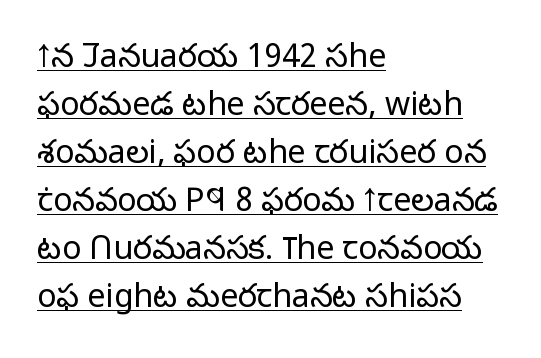
{"serif": "no", "italic": "no", "bold": "no", "weight": "light", "width": "normal", "stroke_contrast": "low", "x_height": "medium", "monospaced": "no", "underline": "yes", "align": "left", "line_spacing": "normal", "line_spacing_ratio": 1.5, "letter_spacing": "normal", "letter_spacing_em": 0.0, "glyph_px": 32}
